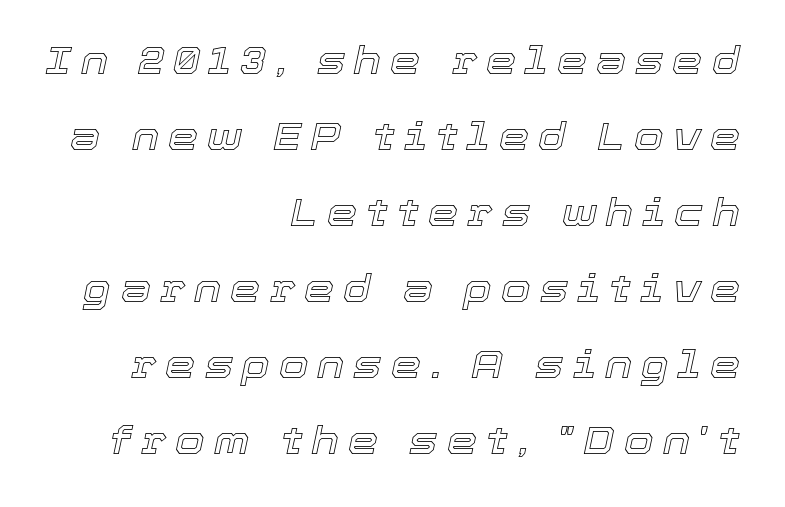
{"italic": "yes", "lean": "right", "slant_degrees": 12, "width": "normal", "x_height": "medium", "monospaced": "no", "underline": "no", "align": "right", "line_spacing": "loose", "line_spacing_ratio": 2.0, "letter_spacing": "wide", "letter_spacing_em": 0.24, "glyph_px": 38}
